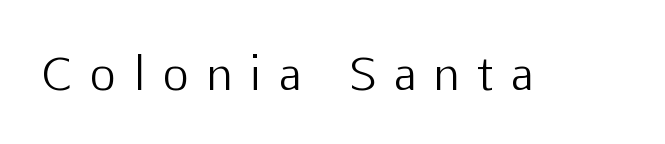
These lines are rendered in a variable-pitch font. Look at the tracking — it's clearly loosened, letters drifting apart. The glyphs are unaccompanied by any horizontal stroke below them. Nope, no serifs anywhere on these letters. Ordinary non-slanted type is in use.
